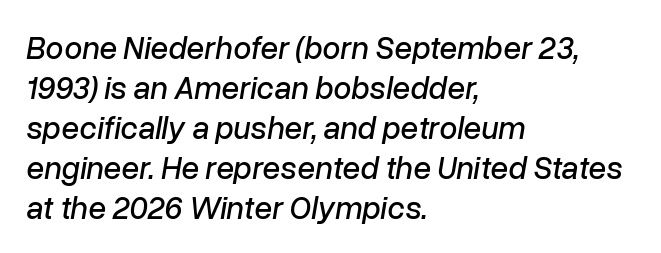
Q: Is the text italic (slanted)? A: Yes, it leans right by about 10 degrees.
Q: Is the text underlined? A: No.
Q: How is the paragraph aligned? A: Left-aligned.
Q: Is the spacing between letters normal or unusually wide? A: Normal.
Q: Is the spacing between lines tight, normal or loose? A: Normal.
Q: Width (condensed, normal, or wide)? A: Normal.
Q: Stroke contrast? A: Low.
Q: x-height? A: Medium.
Q: Monospaced? A: No.
